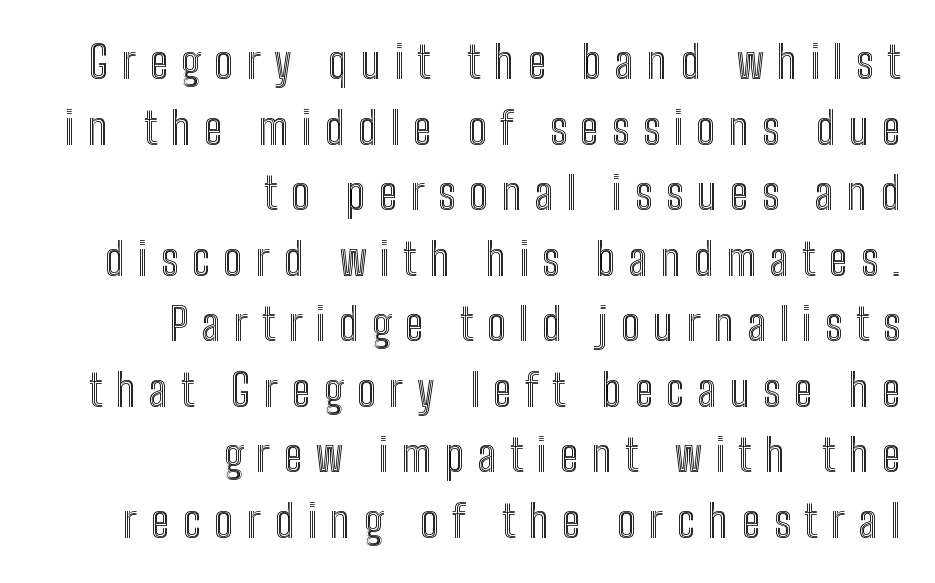
{"italic": "no", "width": "condensed", "x_height": "medium", "monospaced": "no", "underline": "no", "align": "right", "line_spacing": "normal", "line_spacing_ratio": 1.49, "letter_spacing": "wide", "letter_spacing_em": 0.31, "glyph_px": 44}
